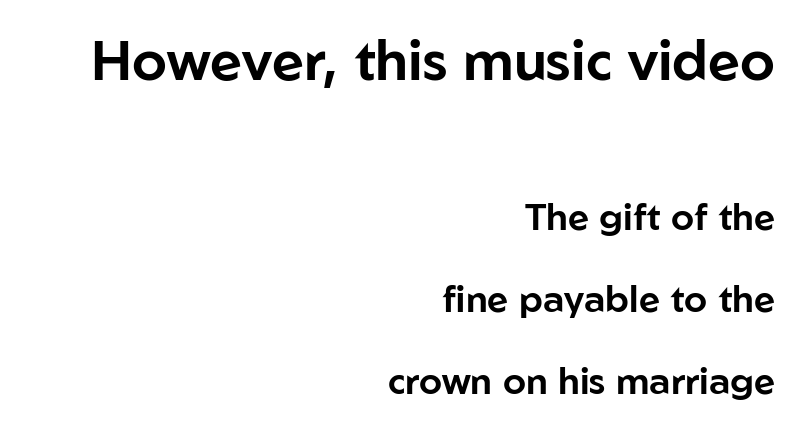
The image shows 56 px sans-serif type, upright; set right-aligned, loose line spacing (2.22x), normal letter spacing, not underlined; the first (top) block is 1.51x larger; low stroke contrast and a medium x-height.
